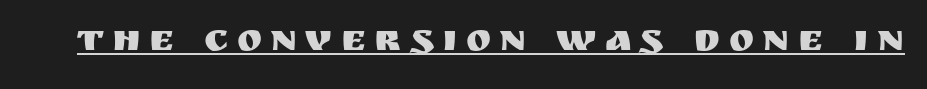
Q: Is the text italic (slanted)? A: No, it is upright.
Q: Is the typeface a serif or a sans-serif typeface? A: Sans-serif.
Q: Is the text underlined? A: Yes.
Q: Is the spacing between letters normal or unusually wide? A: Unusually wide.
Q: Width (condensed, normal, or wide)? A: Normal.
Q: Stroke contrast? A: Medium.
Q: x-height? A: Large.
Q: Monospaced? A: No.
